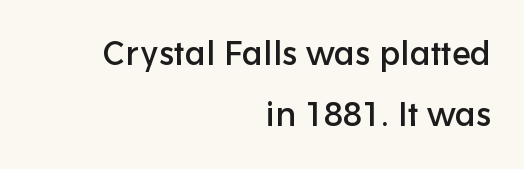
The image shows 33 px sans-serif type, upright; set right-aligned, line spacing 1.85x, normal letter spacing, not underlined; low stroke contrast and a medium x-height.
